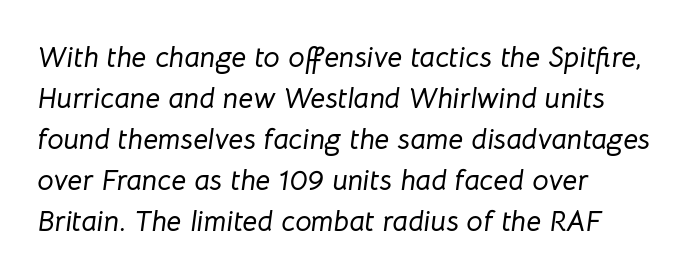
{"italic": "yes", "lean": "right", "slant_degrees": 8, "width": "normal", "stroke_contrast": "low", "x_height": "medium", "monospaced": "no", "underline": "no", "align": "left", "line_spacing": "normal", "line_spacing_ratio": 1.41, "letter_spacing": "normal", "letter_spacing_em": 0.0, "glyph_px": 29}
